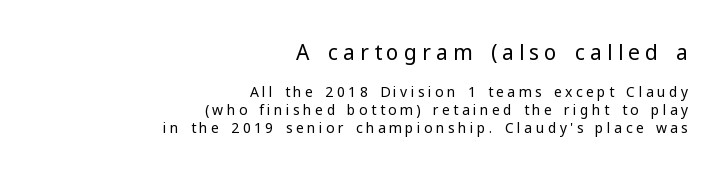
The face looks like a standard text weight, possibly lighter. Between one letter and the next there's a generous, obvious gap. Typesetter's note — upper block bumped up in size, lower block left smaller. Lines of text with bare space underneath. Notice how the passage keeps a crisp vertical edge on the right only.
